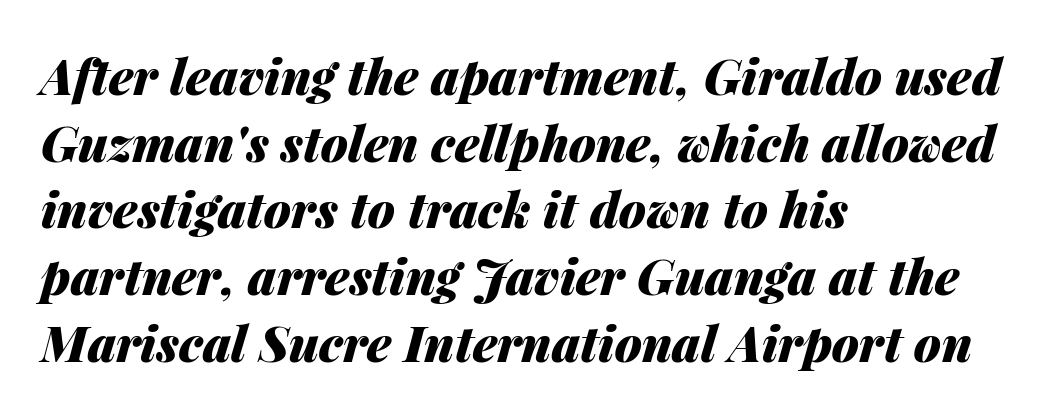
Q: Is the text bold? A: Yes.
Q: Is the text italic (slanted)? A: Yes, it leans right by about 14 degrees.
Q: Is the text underlined? A: No.
Q: How is the paragraph aligned? A: Left-aligned.
Q: Is the spacing between letters normal or unusually wide? A: Normal.
Q: Is the spacing between lines tight, normal or loose? A: Normal.
Q: Width (condensed, normal, or wide)? A: Normal.
Q: Stroke contrast? A: Medium.
Q: x-height? A: Medium.
Q: Monospaced? A: No.
